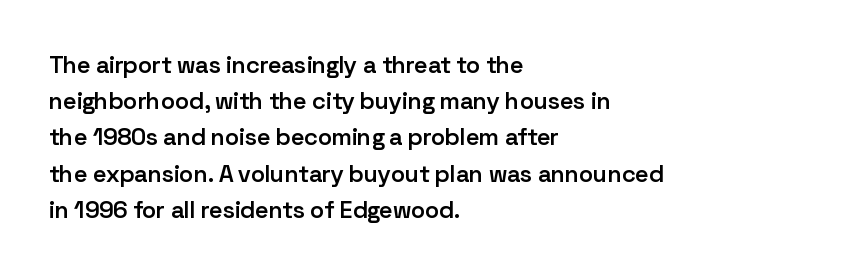
Quick note: not italic, upright. The baseline area is clear. Short and long lines alike share a common starting point at left. Students, observe: this is what conventionally led text looks like.
